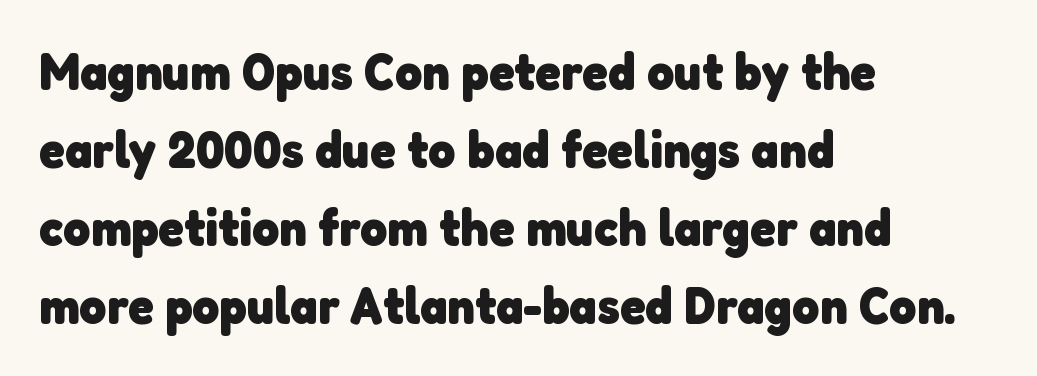
Quick note: underline off. A student would call this left alignment; a typographer would say flush left, rag right. Type style note: lacks serifs. Honestly, the letter spacing is just normal — you wouldn't notice it. Character widths vary here, with narrow letters taking less room than wide ones.
